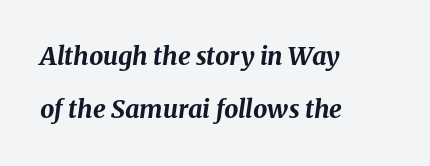
Glance below the letters and you will spot only blank space. The passage shown has conventional tracking throughout. This sample trades compactness for vertical openness between lines. The lines are quadded left. Every letter is thick-stroked: bold, no question. Yep, that's italic — everything's leaning.
